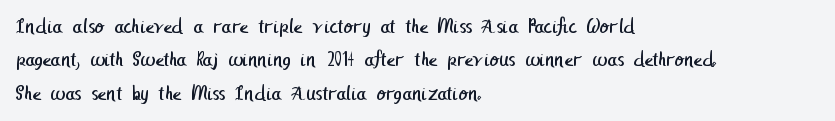
Q: Is the text bold? A: No.
Q: Is the text underlined? A: No.
Q: How is the paragraph aligned? A: Left-aligned.
Q: Is the spacing between letters normal or unusually wide? A: Normal.
Q: Is the spacing between lines tight, normal or loose? A: Normal.
